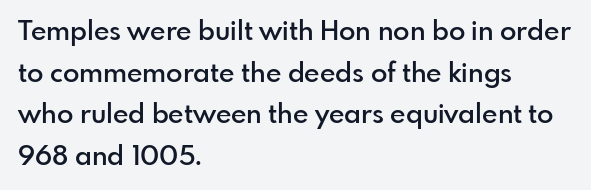
The image shows 27 px text type, upright; set left-aligned, normal line spacing (1.54x), normal letter spacing, not underlined.
